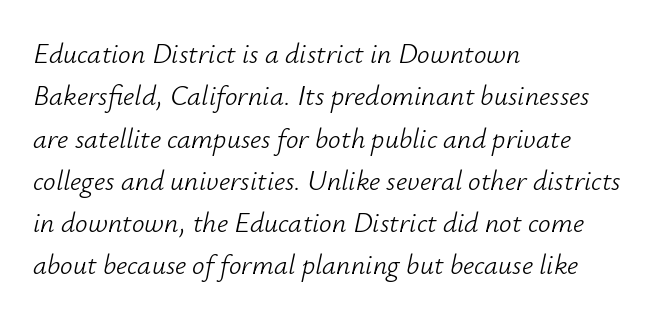
The image shows 28 px light type, italic (leaning right); set left-aligned, normal line spacing (1.51x), normal letter spacing, not underlined; low stroke contrast and a small x-height.
